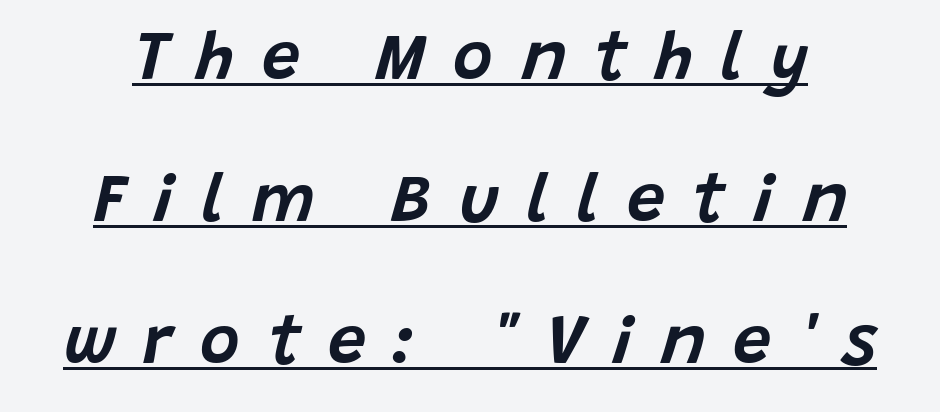
Q: Is the text italic (slanted)? A: Yes, it leans right by about 15 degrees.
Q: Is the text underlined? A: Yes.
Q: Is the spacing between letters normal or unusually wide? A: Unusually wide.
Q: Is the spacing between lines tight, normal or loose? A: Loose.
Q: Width (condensed, normal, or wide)? A: Normal.
Q: Stroke contrast? A: Low.
Q: x-height? A: Large.
Q: Monospaced? A: No.
